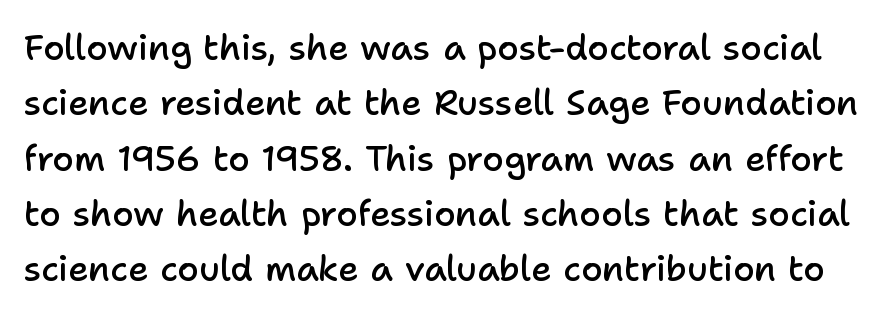
The image shows 35 px semibold sans-serif type, upright; set normal line spacing (1.58x), normal letter spacing, not underlined; low stroke contrast and a medium x-height.
